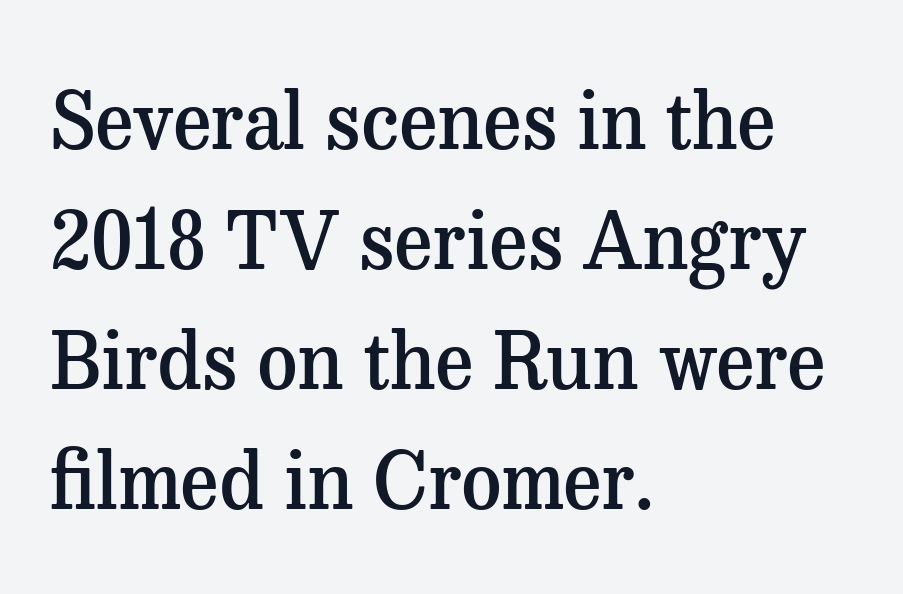
{"serif": "yes", "italic": "no", "bold": "semi", "weight": "semibold", "width": "normal", "stroke_contrast": "medium", "x_height": "medium", "monospaced": "no", "underline": "no", "align": "left", "line_spacing": "normal", "line_spacing_ratio": 1.52, "letter_spacing": "normal", "letter_spacing_em": 0.0, "glyph_px": 79}
